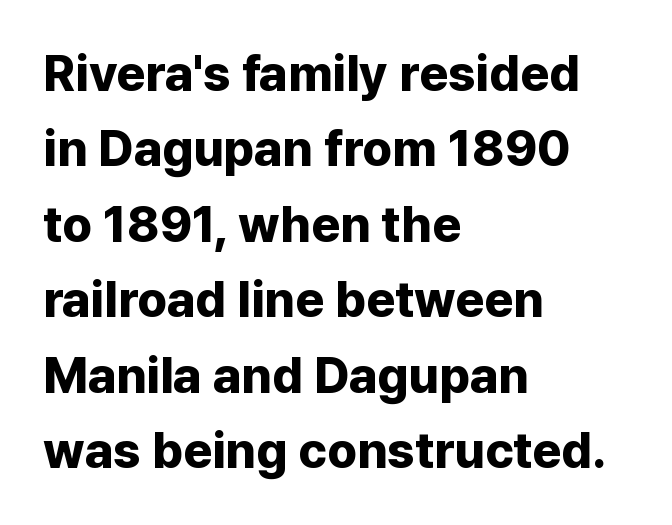
Q: Is the text bold? A: Yes.
Q: Is the text italic (slanted)? A: No, it is upright.
Q: Is the typeface a serif or a sans-serif typeface? A: Sans-serif.
Q: Is the text underlined? A: No.
Q: How is the paragraph aligned? A: Left-aligned.
Q: Is the spacing between letters normal or unusually wide? A: Normal.
Q: Is the spacing between lines tight, normal or loose? A: Normal.
Q: Width (condensed, normal, or wide)? A: Normal.
Q: Stroke contrast? A: Low.
Q: x-height? A: Medium.
Q: Monospaced? A: No.
